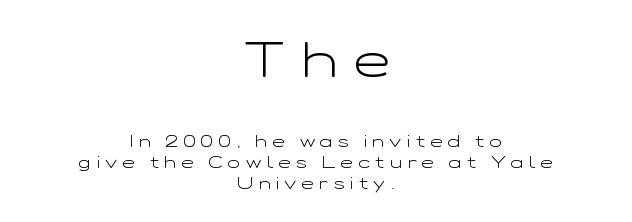
The image shows 48 px light, wide sans-serif type, upright; set centered, normal line spacing (1.32x), unusually wide letter spacing (+0.35 em), not underlined; the first (top) block is 3.0x larger; low stroke contrast and a medium x-height.
